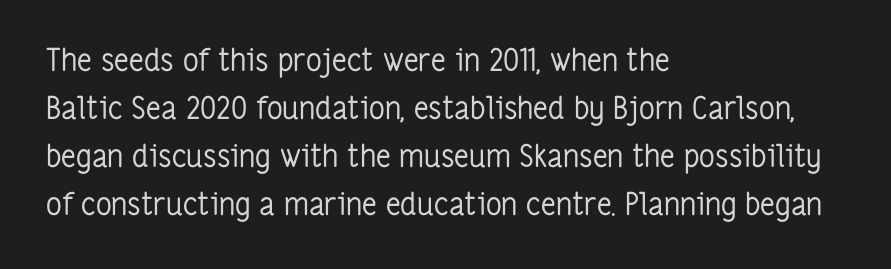
Q: Is the text bold? A: No.
Q: Is the text italic (slanted)? A: No, it is upright.
Q: Is the typeface a serif or a sans-serif typeface? A: Sans-serif.
Q: Is the text underlined? A: No.
Q: How is the paragraph aligned? A: Left-aligned.
Q: Is the spacing between letters normal or unusually wide? A: Normal.
Q: Is the spacing between lines tight, normal or loose? A: Normal.
Q: Width (condensed, normal, or wide)? A: Condensed.
Q: Stroke contrast? A: Low.
Q: x-height? A: Medium.
Q: Monospaced? A: No.
